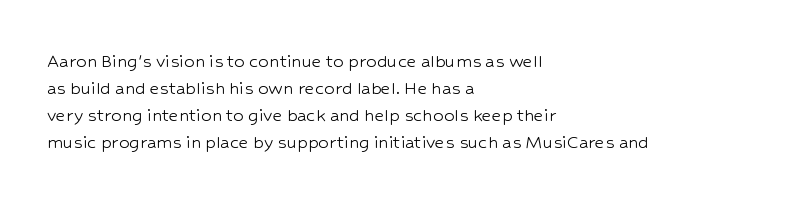
The image shows 21 px text type, upright; set left-aligned, normal line spacing (1.28x), normal letter spacing, not underlined.
